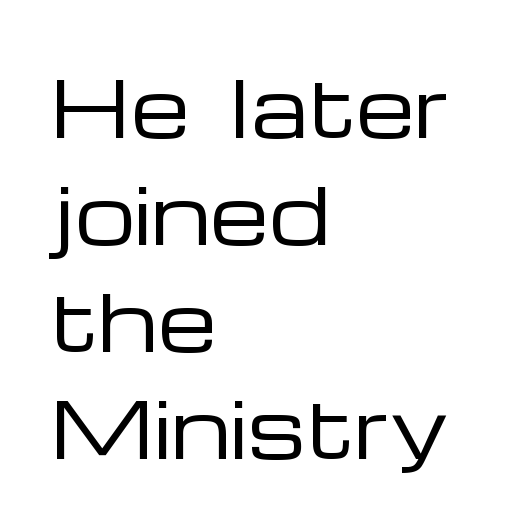
{"serif": "no", "italic": "no", "bold": "no", "weight": "regular", "width": "wide", "stroke_contrast": "low", "x_height": "medium", "monospaced": "no", "underline": "no", "align": "left", "line_spacing": "normal", "line_spacing_ratio": 1.41, "letter_spacing": "normal", "letter_spacing_em": 0.0, "glyph_px": 76}
